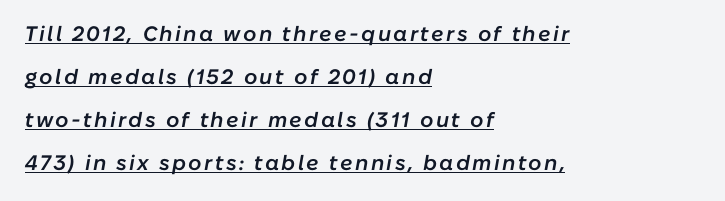
Slant detected: the letters are inclined. The setting favours the left margin, as ordinary paragraphs usually do. If you measured baseline to baseline, you'd find a long distance. Every letter is mildly thick-stroked: semibold rather than bold.
